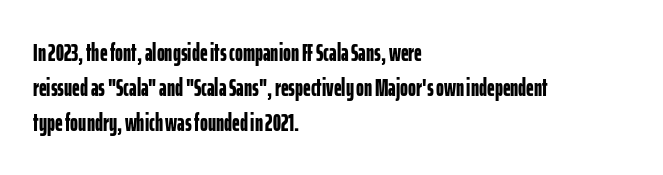
Q: Is the text bold? A: Yes.
Q: Is the text italic (slanted)? A: No, it is upright.
Q: Is the text underlined? A: No.
Q: How is the paragraph aligned? A: Left-aligned.
Q: Is the spacing between letters normal or unusually wide? A: Normal.
Q: Is the spacing between lines tight, normal or loose? A: Normal.
